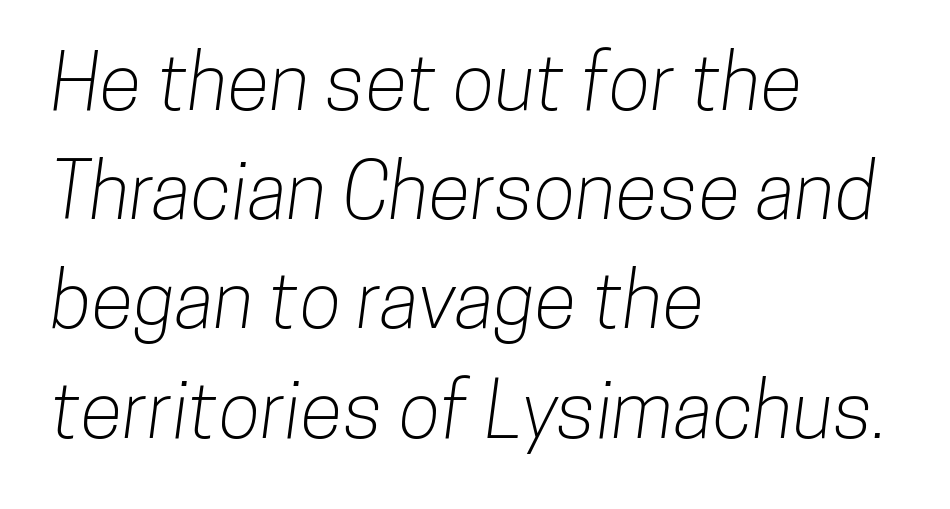
If you measured baseline to baseline, you'd find a middling distance. The glyphs in this specimen are sans serif. Think of a printed novel: that variable character pitch is what you see here. The tracking reads as untouched default to a designer's eye. Rule under the text: the space is simply empty. Reading down the block, your eye returns to a fixed left position each line.
